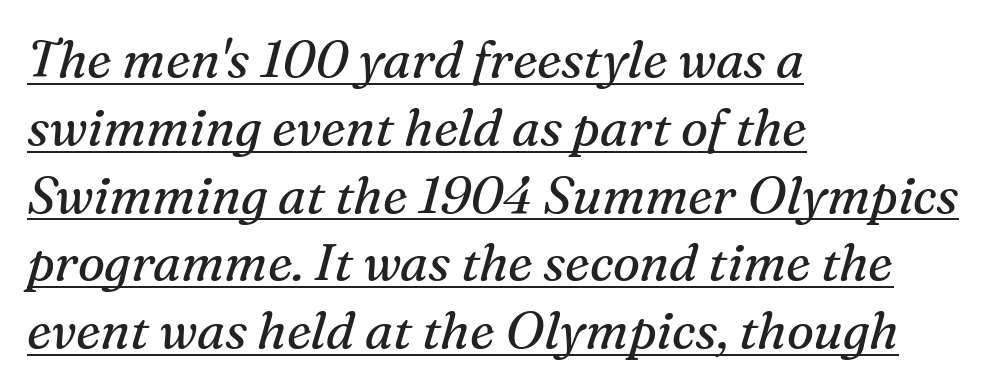
{"serif": "yes", "italic": "yes", "lean": "right", "slant_degrees": 16, "bold": "no", "weight": "regular", "width": "normal", "stroke_contrast": "medium", "x_height": "medium", "monospaced": "no", "underline": "yes", "align": "left", "line_spacing": "normal", "line_spacing_ratio": 1.33, "letter_spacing": "normal", "letter_spacing_em": 0.0, "glyph_px": 51}
